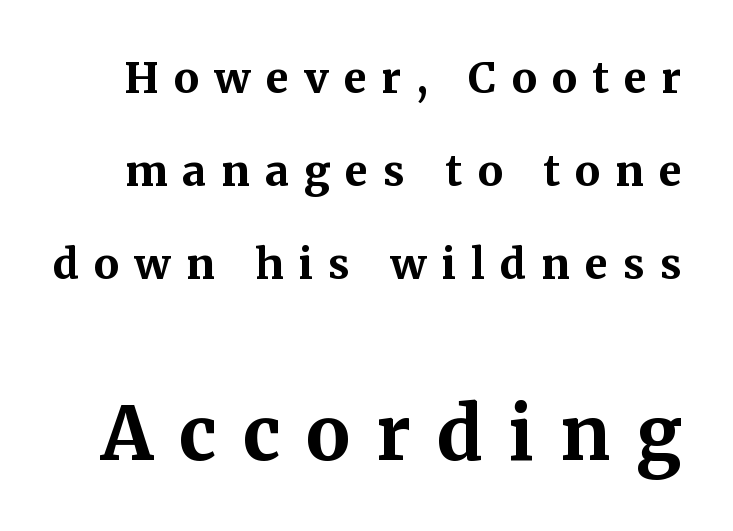
The image shows 73 px bold serif type, upright; set loose line spacing (2.21x), unusually wide letter spacing (+0.36 em), not underlined; the second (bottom) block is 1.74x larger; medium stroke contrast and a medium x-height.
